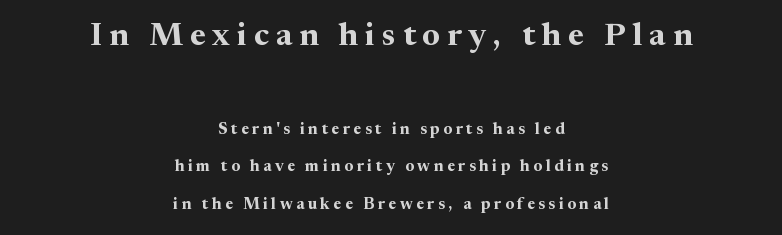
The image shows 32 px bold serif type, upright; set centered, loose line spacing (2.35x), unusually wide letter spacing (+0.22 em), not underlined; the first (top) block is 2.0x larger; medium stroke contrast and a medium x-height.
